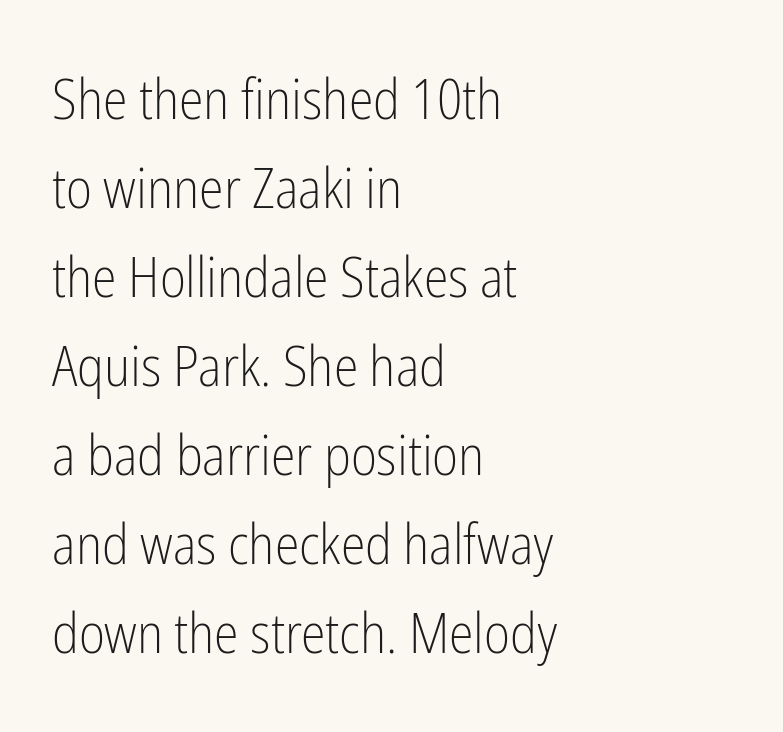
A typesetter would mark this as roman, not italic. Just letters on the line, the space beneath them empty. This rendering leaves character spacing at its baseline value. The glyphs in this specimen are sans serif. Is the block centered? No — it sits flush against the left margin. Spacing verdict: proportional, widths tailored to each character.
